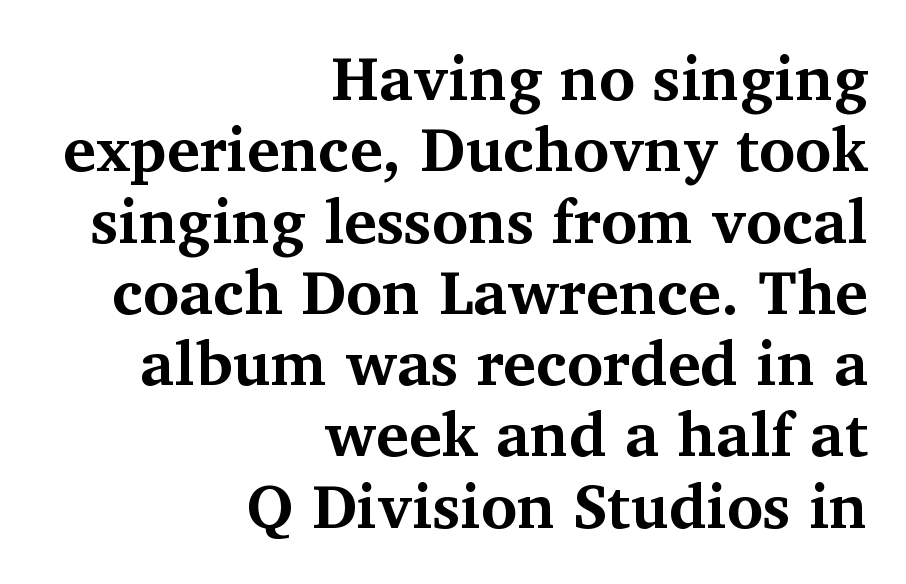
The image shows 62 px bold serif type, upright; set right-aligned, tight line spacing (1.15x), normal letter spacing, not underlined; medium stroke contrast and a medium x-height.
